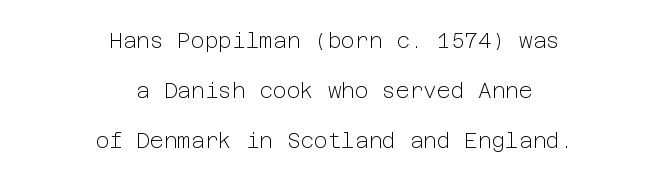
{"italic": "no", "bold": "no", "underline": "no", "align": "center", "line_spacing": "loose", "line_spacing_ratio": 2.37, "letter_spacing": "normal", "letter_spacing_em": 0.0, "glyph_px": 21}
